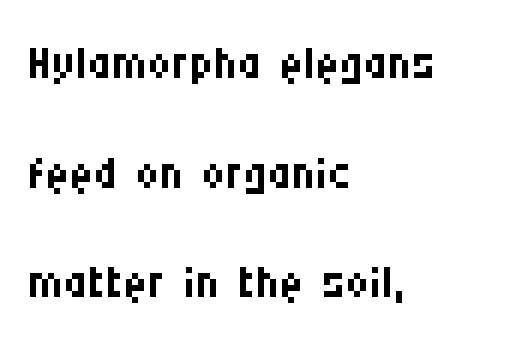
{"serif": "no", "italic": "no", "bold": "no", "weight": "regular", "width": "condensed", "stroke_contrast": "medium", "x_height": "large", "monospaced": "no", "underline": "no", "align": "left", "line_spacing": "normal", "line_spacing_ratio": 1.66, "letter_spacing": "normal", "letter_spacing_em": 0.0, "glyph_px": 66}
